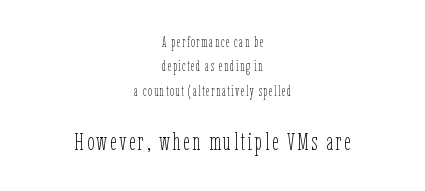
{"italic": "no", "bold": "no", "underline": "no", "align": "center", "line_spacing_ratio": 1.74, "larger_block": "second", "size_ratio": 1.79, "glyph_px": 25}
